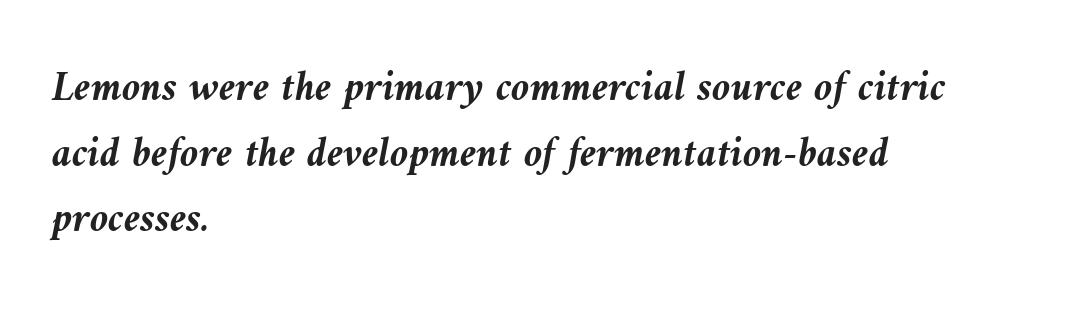
Q: Is the text bold? A: Yes.
Q: Is the text italic (slanted)? A: Yes, it leans left by about 10 degrees.
Q: Is the text underlined? A: No.
Q: How is the paragraph aligned? A: Left-aligned.
Q: Is the spacing between letters normal or unusually wide? A: Normal.
Q: Is the spacing between lines tight, normal or loose? A: Normal.
Q: Width (condensed, normal, or wide)? A: Normal.
Q: Stroke contrast? A: Medium.
Q: x-height? A: Medium.
Q: Monospaced? A: No.
